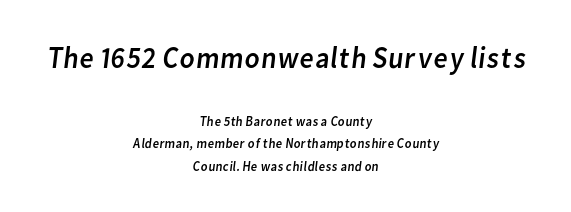
Q: Is the text bold? A: No.
Q: Is the typeface a serif or a sans-serif typeface? A: Sans-serif.
Q: Is the text underlined? A: No.
Q: How is the paragraph aligned? A: Centered.
Q: Is the spacing between letters normal or unusually wide? A: Normal.
Q: Is the spacing between lines tight, normal or loose? A: Normal.
Q: Which block of text is set in a larger size, the first (top) or the second (bottom)? A: The first (top) one.
Q: Width (condensed, normal, or wide)? A: Normal.
Q: Stroke contrast? A: Low.
Q: x-height? A: Medium.
Q: Monospaced? A: No.
